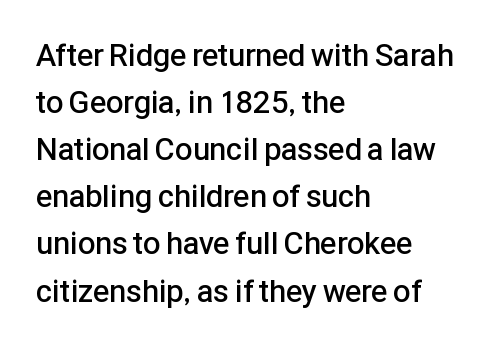
Observe the absence of serifs on each vertical stroke in this sample. Look at the tracking — it's just the regular setting, nothing added. A bit beefed up — I'd call it semibold rather than bold. Alignment: flush left.
